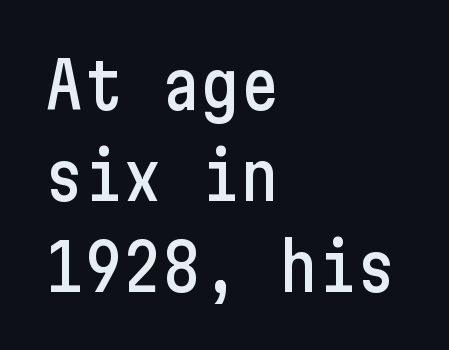
Every character sits straight up, as roman type does. Normally led — the rows are evenly, conventionally spaced. Glyph-to-glyph distance matches everyday printed text. Decoration check: the copy has no underline.
